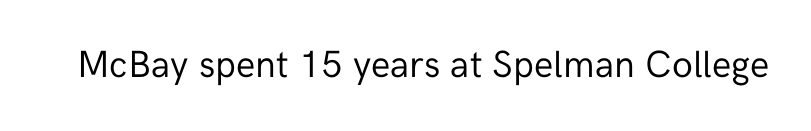
Font category for this specimen: sans-serif. On a weight scale, this lands at 450 or below. The line texture is even and compact thanks to regular tracking. Characters remain perfectly vertical along every line. Unmarked baselines from the first word to the last.
